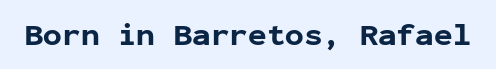
Q: Is the text bold? A: Yes.
Q: Is the text italic (slanted)? A: No, it is upright.
Q: Is the typeface a serif or a sans-serif typeface? A: Sans-serif.
Q: Is the text underlined? A: No.
Q: Is the spacing between letters normal or unusually wide? A: Normal.
Q: Width (condensed, normal, or wide)? A: Normal.
Q: Stroke contrast? A: Low.
Q: x-height? A: Medium.
Q: Monospaced? A: Yes.
